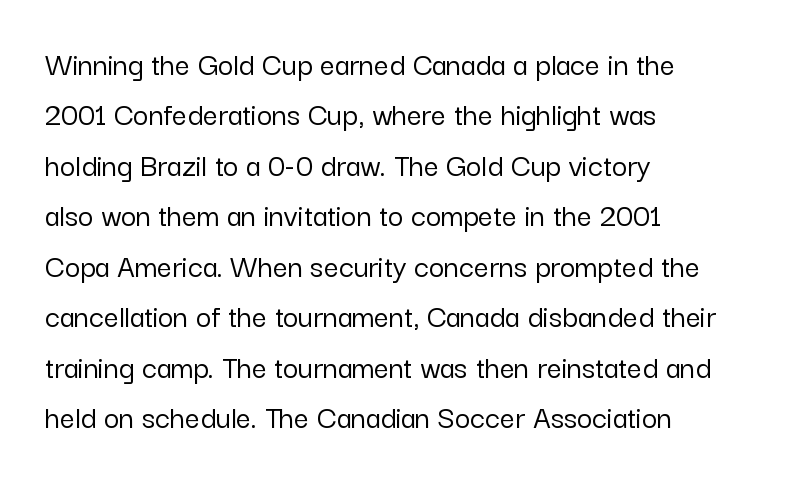
The image shows 33 px sans-serif type, upright; set left-aligned, normal line spacing (1.53x), normal letter spacing, not underlined; low stroke contrast and a medium x-height.
